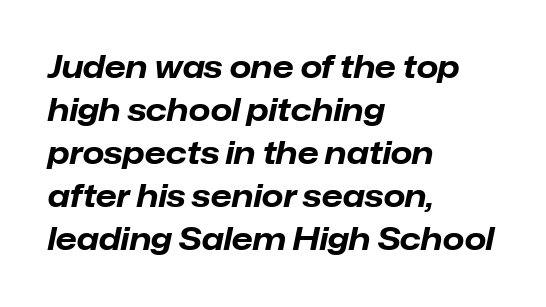
{"italic": "yes", "lean": "right", "slant_degrees": 12, "bold": "yes", "weight": "bold", "width": "normal", "stroke_contrast": "low", "x_height": "medium", "monospaced": "no", "underline": "no", "align": "left", "line_spacing": "normal", "line_spacing_ratio": 1.39, "letter_spacing": "normal", "letter_spacing_em": 0.0, "glyph_px": 31}
